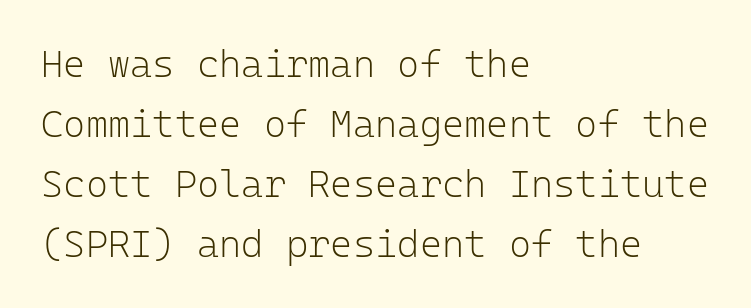
{"serif": "no", "italic": "no", "bold": "no", "weight": "light", "width": "normal", "stroke_contrast": "low", "x_height": "medium", "monospaced": "yes", "underline": "no", "align": "left", "line_spacing": "normal", "line_spacing_ratio": 1.58, "letter_spacing": "normal", "letter_spacing_em": 0.0, "glyph_px": 38}
